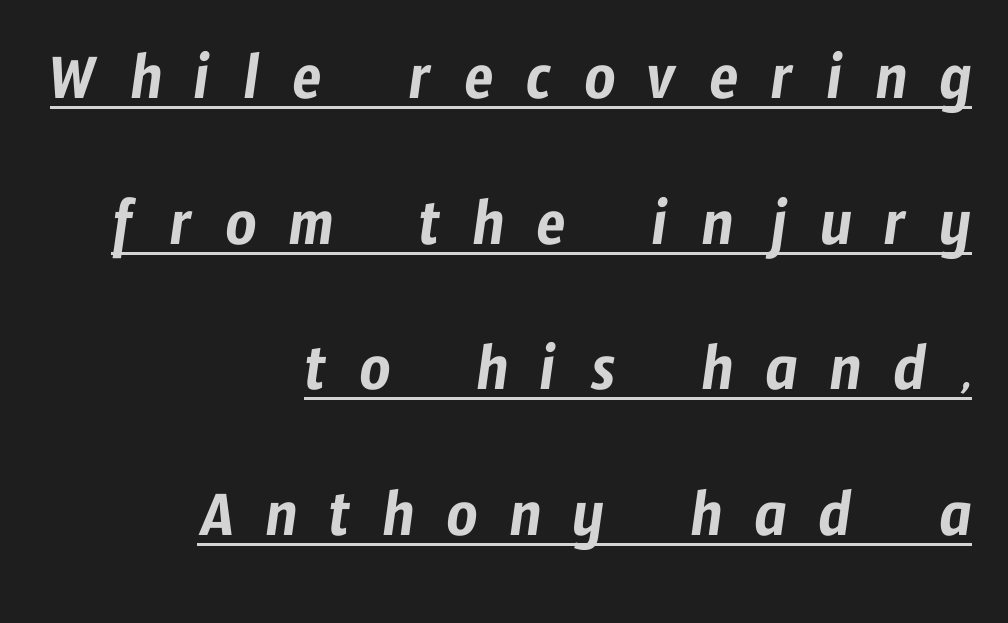
This sample has the flowing, uneven cadence of proportional lettering. Classification — sans serif. Is the letter spacing exaggerated? Yes — the characters are pushed far apart. Successive baselines arrive slowly, with a big drop between each. Decoration check: the copy is underlined.
